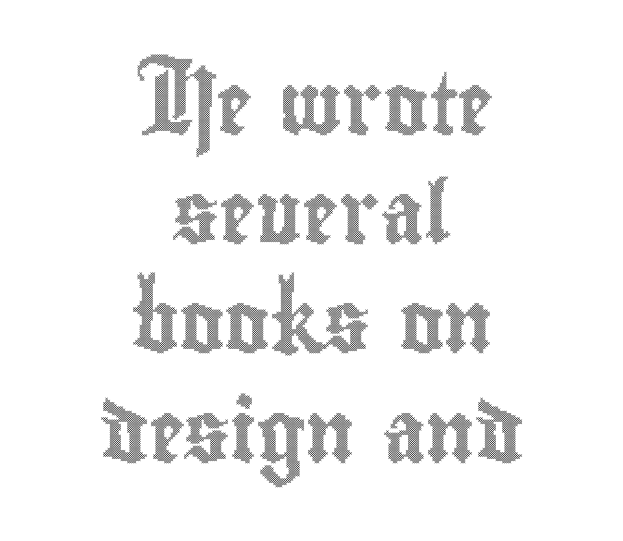
{"italic": "no", "width": "condensed", "x_height": "small", "monospaced": "no", "underline": "no", "align": "center", "line_spacing_ratio": 1.79, "letter_spacing": "normal", "letter_spacing_em": 0.0, "glyph_px": 61}
